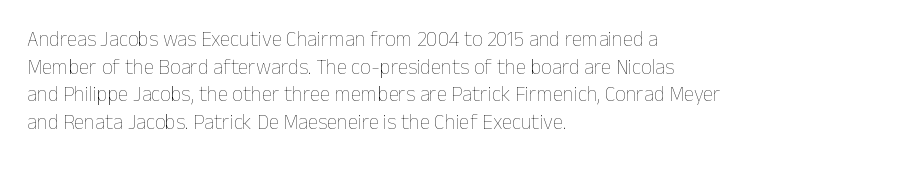
Q: Is the text bold? A: No.
Q: Is the text italic (slanted)? A: No, it is upright.
Q: Is the text underlined? A: No.
Q: How is the paragraph aligned? A: Left-aligned.
Q: Is the spacing between letters normal or unusually wide? A: Normal.
Q: Is the spacing between lines tight, normal or loose? A: Normal.
